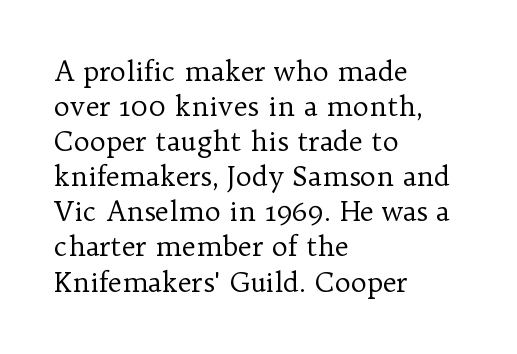
{"italic": "no", "bold": "no", "underline": "no", "align": "left", "line_spacing": "normal", "line_spacing_ratio": 1.3, "letter_spacing": "normal", "letter_spacing_em": 0.0, "glyph_px": 27}
